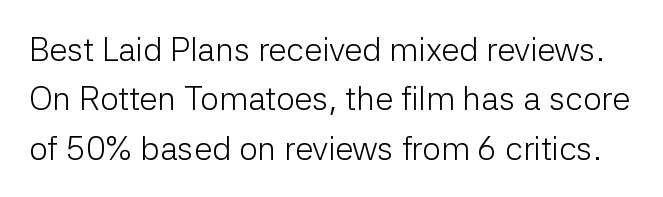
Do the characters align in a grid? No, the font is proportional. The designer left line spacing at the default. The font family rendered here belongs to the sans-serif group. Anything drawn beneath the words? Only blank space. Summary of weight: not heavy and not bold. Nobody touched the tracking dial on this one.
